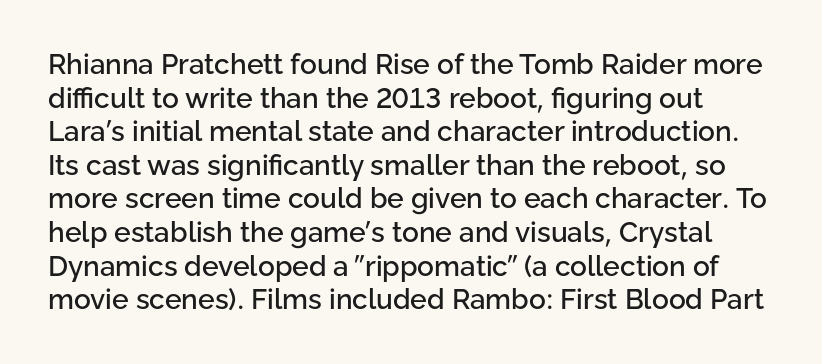
{"serif": "no", "italic": "no", "width": "normal", "stroke_contrast": "low", "x_height": "medium", "monospaced": "no", "underline": "no", "line_spacing_ratio": 1.2, "letter_spacing": "normal", "letter_spacing_em": 0.0, "glyph_px": 28}
